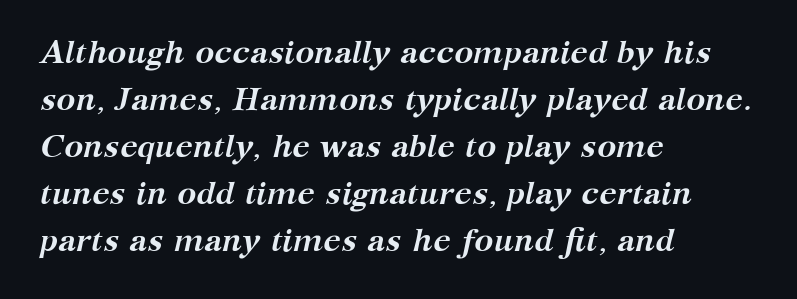
The glyphs look as if they've been sheared to an angle. Emphasis by weight is at full strength: bold. The space directly below the letters is spotless. Note: serifs present on the glyphs. This rendering uses left alignment, leaving the right contour irregular.
